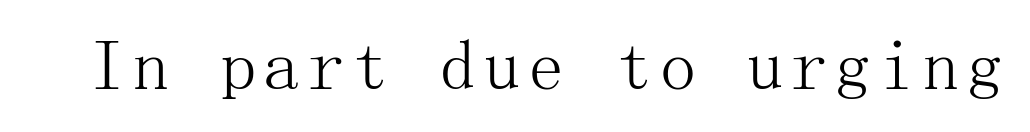
The image shows 72 px light serif type, upright; set not underlined; medium stroke contrast and a medium x-height.
